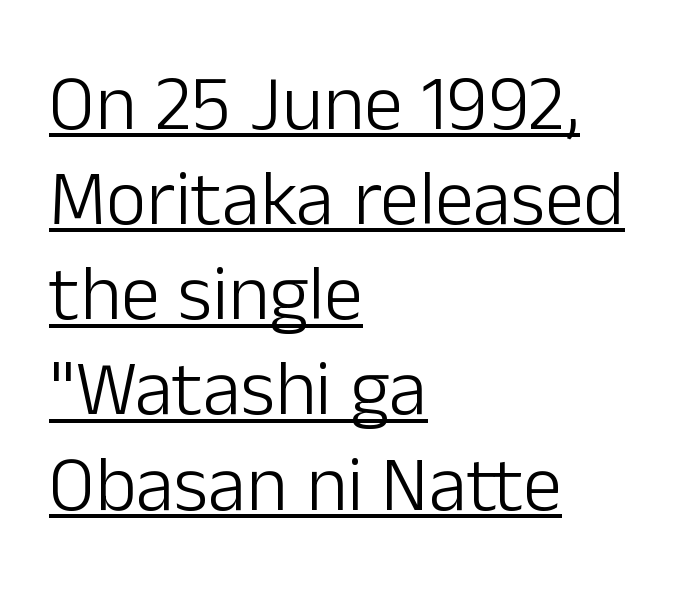
A classic flush-left, rag-right setting is used for this passage. Spacing verdict: proportional, widths tailored to each character. Underlined type. Note: no serifs on the glyphs.
